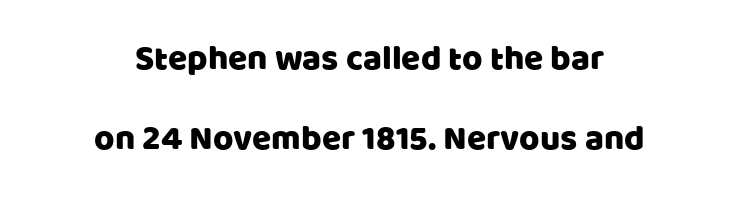
Airy leading. This rendering uses center alignment, leaving both contours irregular but symmetric. Observe the ordinary spacing: letters are neighbours, not strangers. Rendered with straight, roman letterforms. Just letters on the line, the space beneath them empty. Nothing sits at the stroke ends, so this counts as sans-serif.
